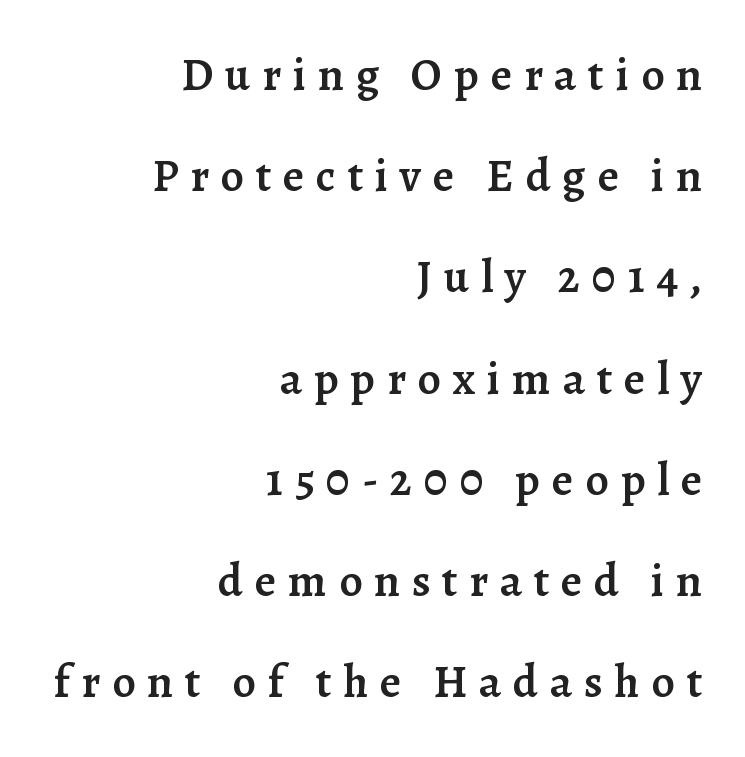
{"serif": "yes", "italic": "no", "bold": "semi", "weight": "semibold", "width": "normal", "stroke_contrast": "low", "x_height": "medium", "monospaced": "no", "underline": "no", "align": "right", "line_spacing": "loose", "line_spacing_ratio": 2.2, "letter_spacing": "wide", "letter_spacing_em": 0.26, "glyph_px": 46}
